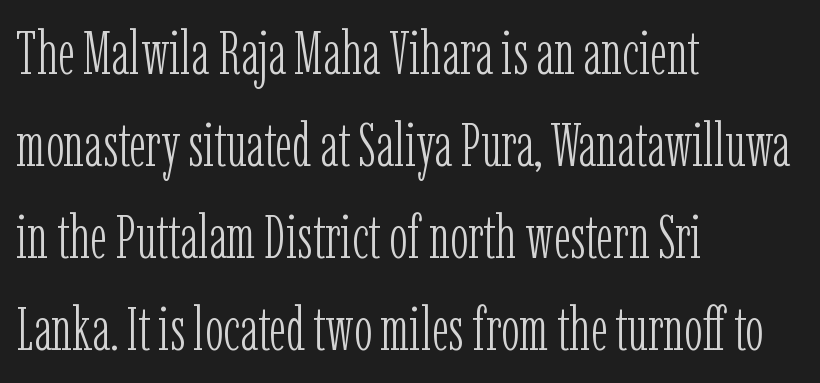
The image shows 61 px light, condensed serif type, upright; set left-aligned, normal line spacing (1.51x), normal letter spacing, not underlined; low stroke contrast and a medium x-height.
